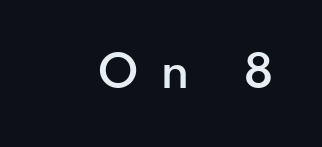
Tracking value appears strongly positive — letters spread wide. Italic: no, the glyphs are upright roman. This is sans-serif lettering, the kind often seen on screens and signage. The letters advance in unequal steps, a hallmark of proportional type. Typesetter's note: demi weight, one step under bold.
